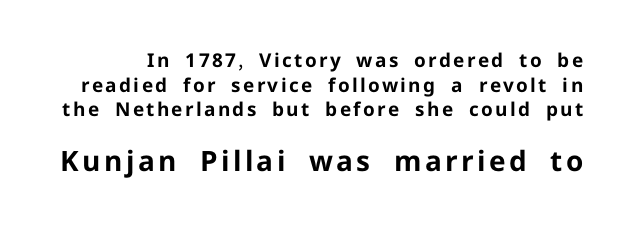
Q: Is the text bold? A: Yes.
Q: Is the text italic (slanted)? A: No, it is upright.
Q: Is the typeface a serif or a sans-serif typeface? A: Sans-serif.
Q: Is the text underlined? A: No.
Q: Is the spacing between lines tight, normal or loose? A: Normal.
Q: Which block of text is set in a larger size, the first (top) or the second (bottom)? A: The second (bottom) one.
Q: Width (condensed, normal, or wide)? A: Normal.
Q: Stroke contrast? A: Low.
Q: x-height? A: Medium.
Q: Monospaced? A: No.
